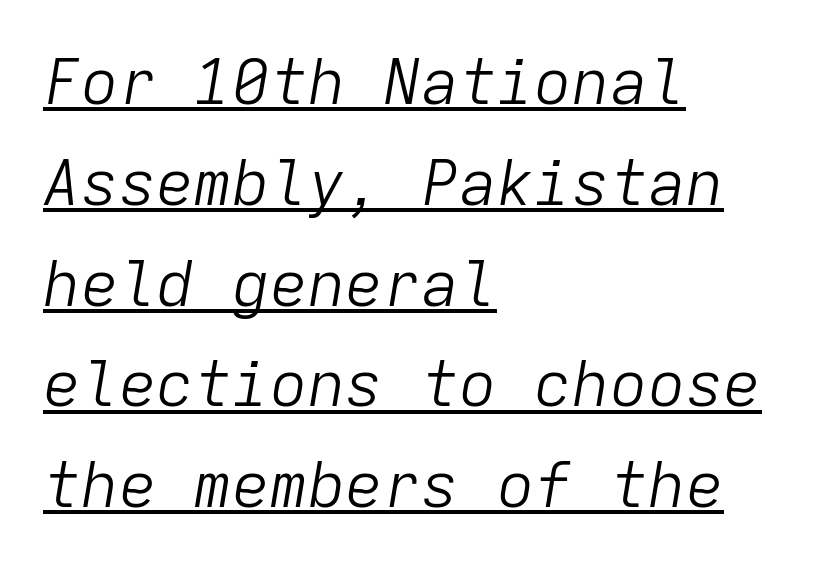
{"italic": "yes", "lean": "right", "slant_degrees": 9, "bold": "no", "weight": "light", "width": "normal", "stroke_contrast": "low", "x_height": "medium", "monospaced": "yes", "underline": "yes", "align": "left", "line_spacing": "normal", "line_spacing_ratio": 1.6, "letter_spacing": "normal", "letter_spacing_em": 0.0, "glyph_px": 63}
